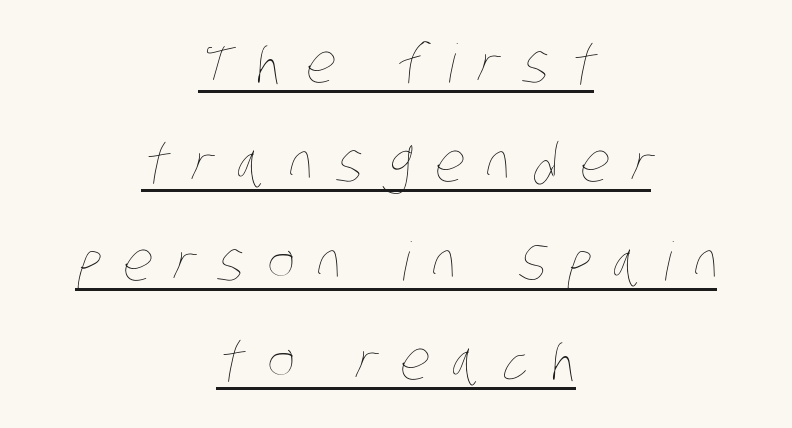
The image shows 53 px thin, condensed type; set centered, line spacing 1.87x, unusually wide letter spacing (+0.42 em), underlined; low stroke contrast and a large x-height.
